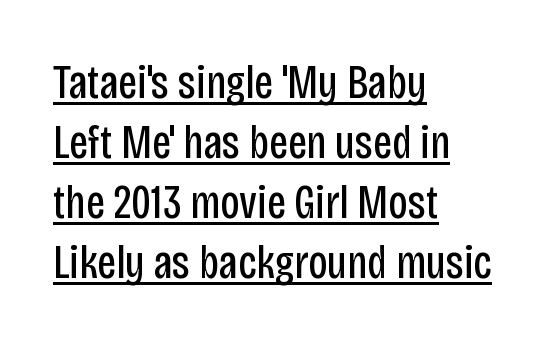
The image shows 48 px regular-weight, condensed sans-serif type, upright; set left-aligned, normal line spacing (1.25x), normal letter spacing, underlined; low stroke contrast and a large x-height.
